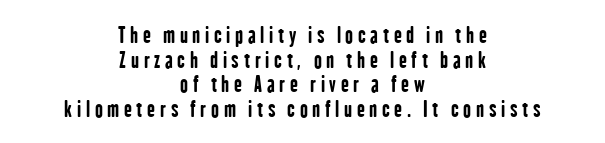
No italicization has been applied; the sample stays upright. Each row of text sits above clean, open space. Summary of weight: heavy, a full bold. Does the copy run flush right? No — it is centered line by line.
